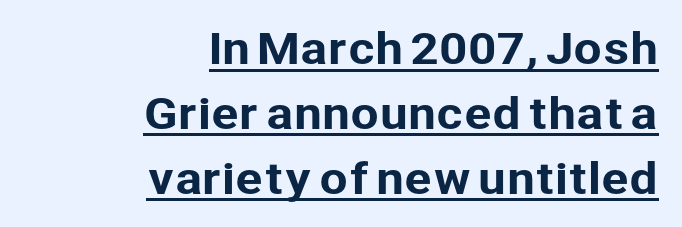
Casual observation: everything's shoved over to the right. When letters stand straight like this, we call the style roman or upright. Looks like regular typesetting: each glyph gets only the width it needs. These characters rest on top of a visible drawn line.
